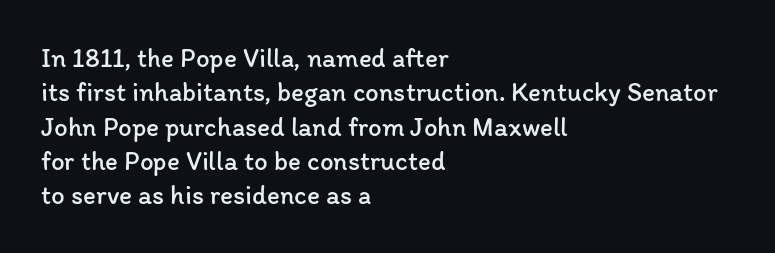
Q: Is the text bold? A: No.
Q: Is the text italic (slanted)? A: No, it is upright.
Q: Is the text underlined? A: No.
Q: How is the paragraph aligned? A: Left-aligned.
Q: Is the spacing between letters normal or unusually wide? A: Normal.
Q: Is the spacing between lines tight, normal or loose? A: Normal.
